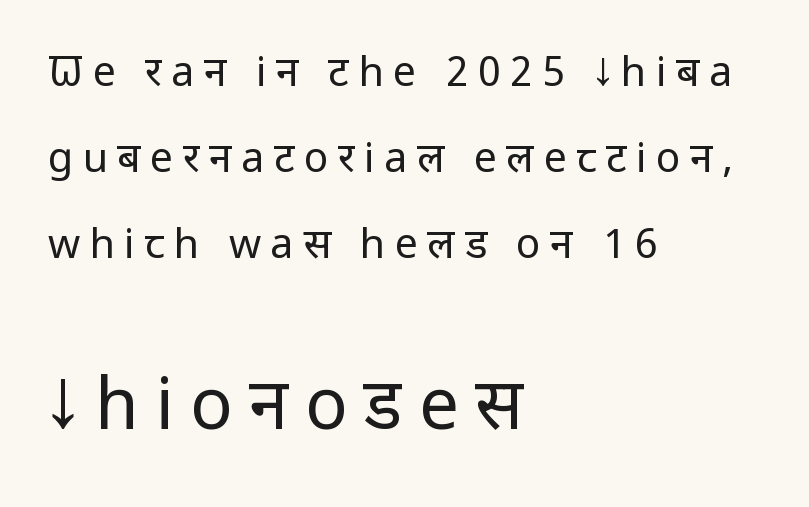
Q: Is the text bold? A: No.
Q: Is the text italic (slanted)? A: No, it is upright.
Q: Is the typeface a serif or a sans-serif typeface? A: Sans-serif.
Q: Is the text underlined? A: No.
Q: How is the paragraph aligned? A: Left-aligned.
Q: Is the spacing between letters normal or unusually wide? A: Unusually wide.
Q: Is the spacing between lines tight, normal or loose? A: Loose.
Q: Which block of text is set in a larger size, the first (top) or the second (bottom)? A: The second (bottom) one.
Q: Width (condensed, normal, or wide)? A: Condensed.
Q: Stroke contrast? A: Low.
Q: x-height? A: Large.
Q: Monospaced? A: No.
